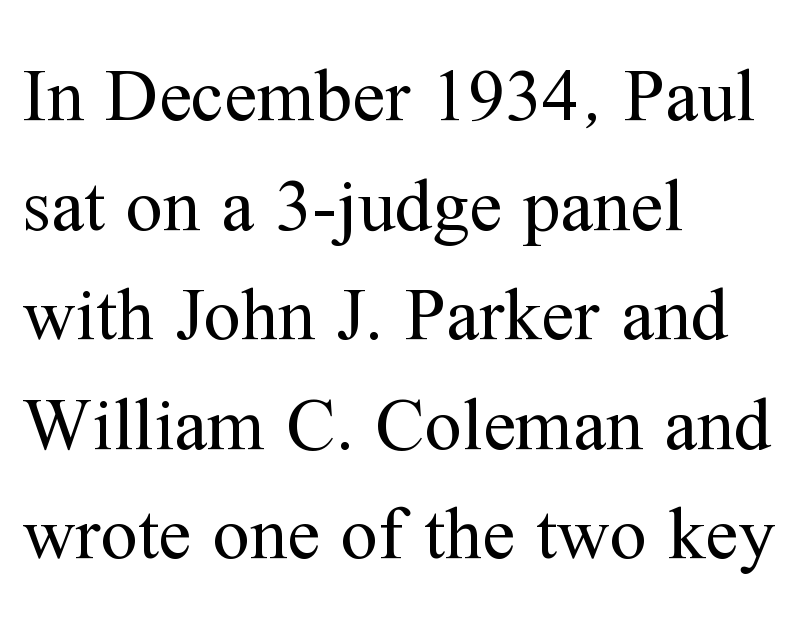
The face looks like a standard text weight, possibly lighter. A typesetter would label this face a serif. Every stem runs plumb, perpendicular to the baseline. A student would call this left alignment; a typographer would say flush left, rag right. The passage shown is typed in a proportional face where columns would drift.
